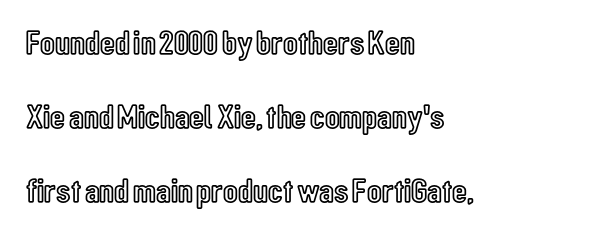
Q: Is the text italic (slanted)? A: No, it is upright.
Q: Is the text underlined? A: No.
Q: How is the paragraph aligned? A: Left-aligned.
Q: Is the spacing between letters normal or unusually wide? A: Normal.
Q: Is the spacing between lines tight, normal or loose? A: Loose.
Q: Width (condensed, normal, or wide)? A: Condensed.
Q: x-height? A: Medium.
Q: Monospaced? A: No.
